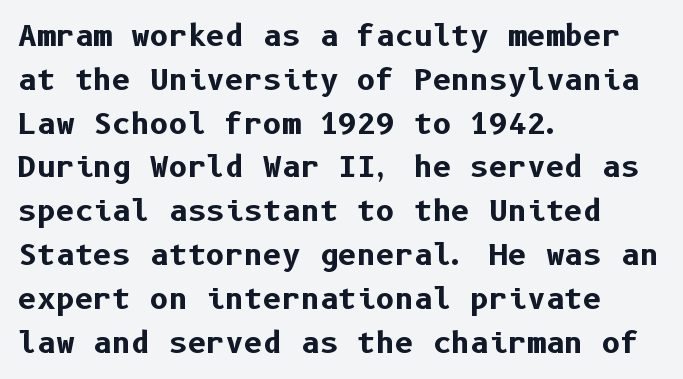
The image shows 29 px bold sans-serif type, upright; set left-aligned, normal line spacing (1.51x), normal letter spacing, not underlined; low stroke contrast and a medium x-height.
